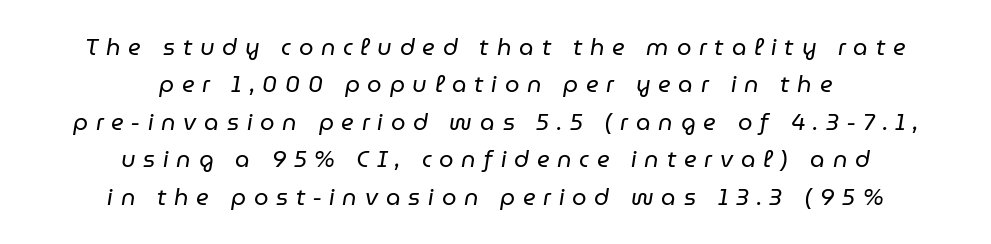
The image shows 23 px text type, italic (leaning right); set centered, normal line spacing (1.63x), unusually wide letter spacing (+0.34 em), not underlined.
